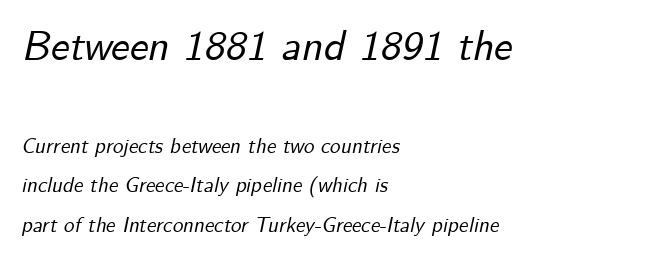
{"italic": "yes", "lean": "right", "slant_degrees": 12, "width": "normal", "stroke_contrast": "low", "x_height": "small", "monospaced": "no", "underline": "no", "align": "left", "line_spacing_ratio": 1.87, "letter_spacing": "normal", "letter_spacing_em": 0.0, "larger_block": "first", "size_ratio": 2.0, "glyph_px": 42}
